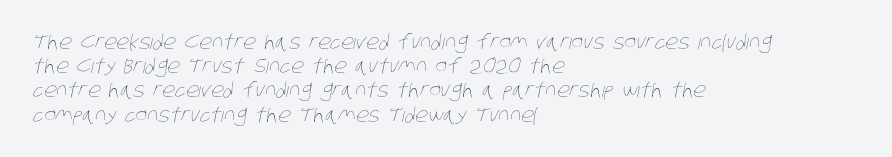
Q: Is the text bold? A: No.
Q: Is the text underlined? A: No.
Q: How is the paragraph aligned? A: Left-aligned.
Q: Is the spacing between letters normal or unusually wide? A: Normal.
